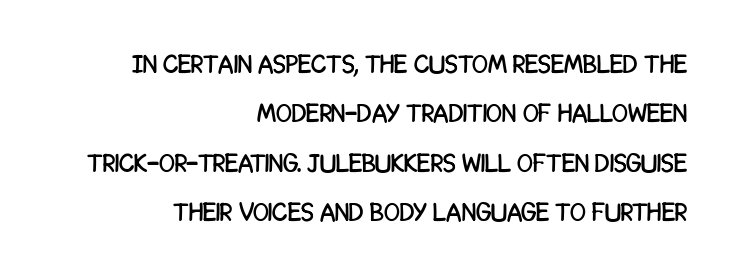
{"italic": "no", "underline": "no", "align": "right", "line_spacing": "loose", "line_spacing_ratio": 1.9, "letter_spacing": "normal", "letter_spacing_em": 0.0, "glyph_px": 26}
